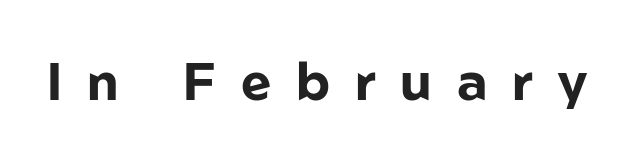
The passage shown is typed in a proportional face where columns would drift. Regarding serifs, this sample does without them. Type without underlining. Each glyph is drawn with heavy, bold strokes.
